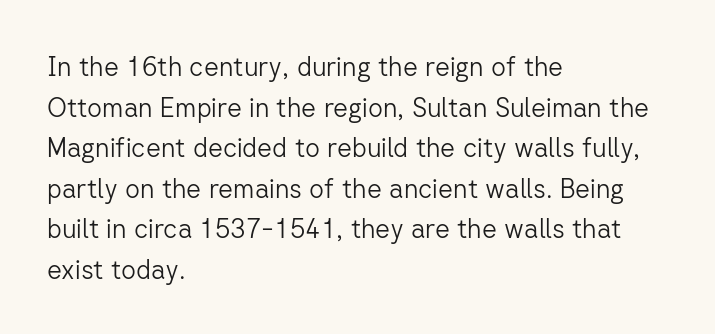
The zone under the glyphs is completely vacant. Letters have the restrained weight of plain body copy at most. Line beginnings align vertically; line endings do not. The gaps between neighbouring characters are ordinary and unremarkable.
